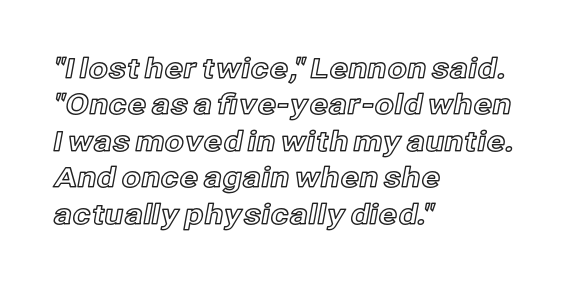
Q: Is the text italic (slanted)? A: Yes.
Q: Is the text underlined? A: No.
Q: How is the paragraph aligned? A: Left-aligned.
Q: Is the spacing between letters normal or unusually wide? A: Normal.
Q: Is the spacing between lines tight, normal or loose? A: Normal.
Q: Width (condensed, normal, or wide)? A: Normal.
Q: x-height? A: Medium.
Q: Monospaced? A: No.
